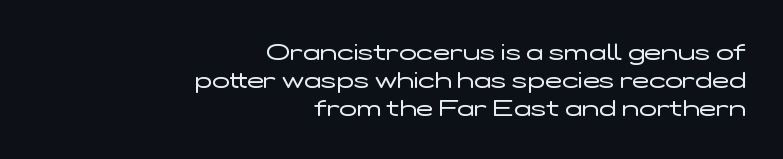
The image shows 23 px text type, upright; set right-aligned, line spacing 1.21x, normal letter spacing, not underlined.
